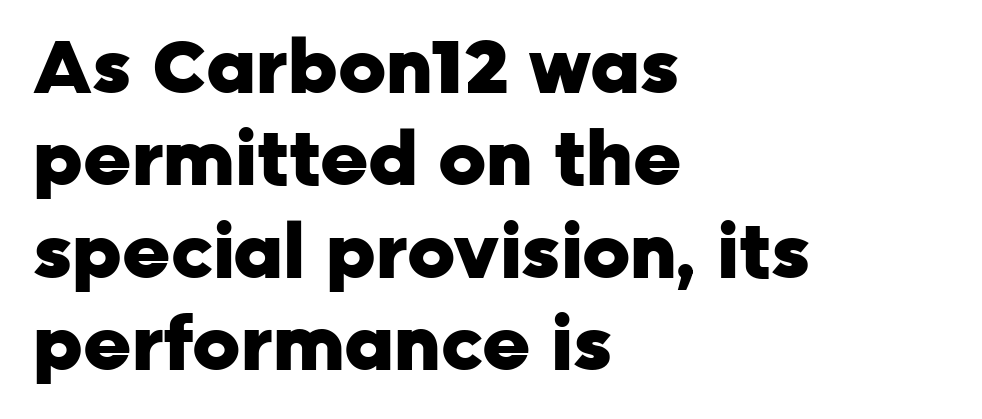
The image shows 74 px heavy sans-serif type, upright; set left-aligned, normal line spacing (1.25x), normal letter spacing, not underlined; low stroke contrast and a medium x-height.
